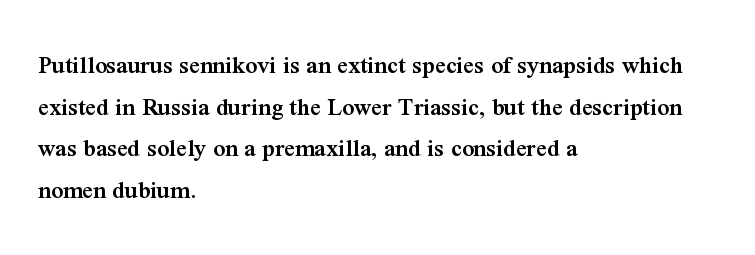
The image shows 26 px text type, upright; set left-aligned, normal line spacing (1.6x), normal letter spacing, not underlined.
